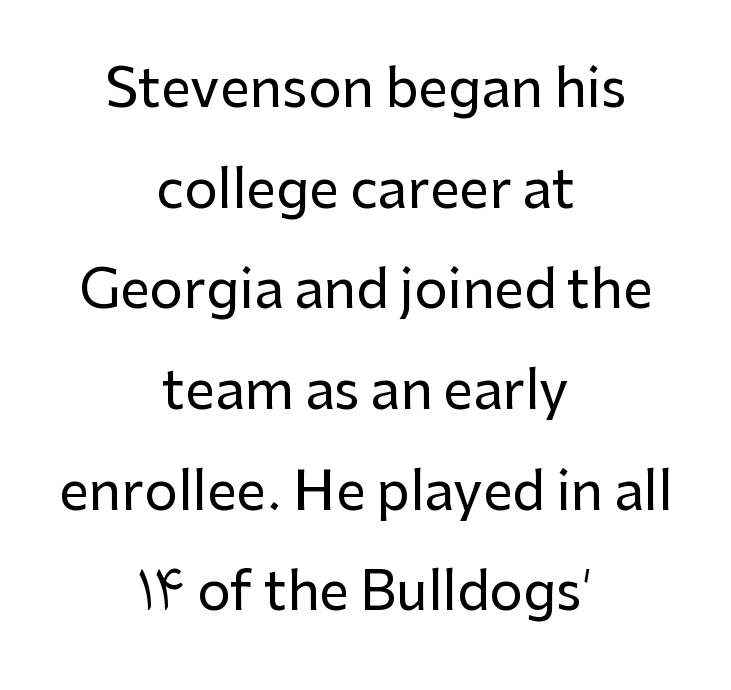
{"serif": "no", "italic": "no", "width": "normal", "stroke_contrast": "low", "x_height": "medium", "monospaced": "no", "underline": "no", "align": "center", "line_spacing": "loose", "line_spacing_ratio": 1.9, "letter_spacing": "normal", "letter_spacing_em": 0.0, "glyph_px": 53}
